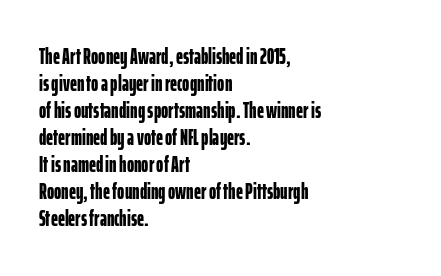
The setting favours the left margin, as ordinary paragraphs usually do. The strip under each line holds only bare page. Every letter is thick-stroked: bold, no question. In terms of posture, this sample is upright. Is the letter spacing exaggerated? No — it looks like the ordinary default.
